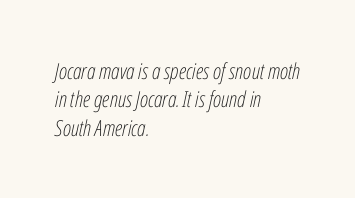
{"italic": "yes", "lean": "right", "slant_degrees": 12, "bold": "no", "underline": "no", "align": "left", "line_spacing": "normal", "line_spacing_ratio": 1.29, "letter_spacing": "normal", "letter_spacing_em": 0.0, "glyph_px": 22}
